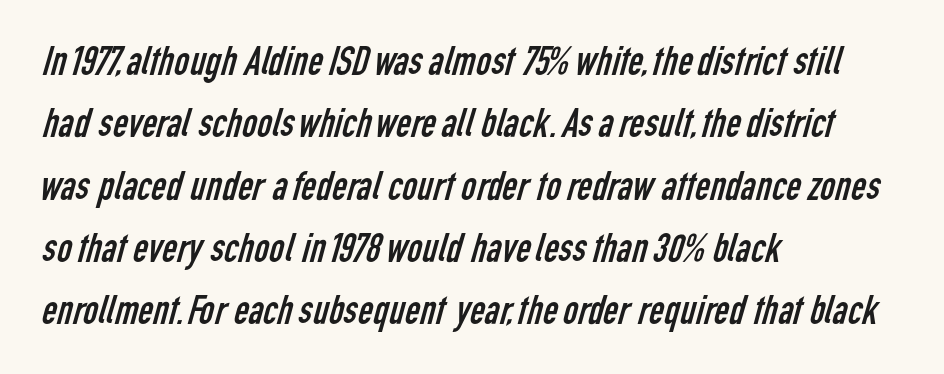
{"serif": "no", "bold": "no", "weight": "regular", "width": "condensed", "stroke_contrast": "low", "x_height": "medium", "monospaced": "no", "underline": "no", "align": "left", "line_spacing": "normal", "line_spacing_ratio": 1.52, "letter_spacing": "normal", "letter_spacing_em": 0.0, "glyph_px": 41}
